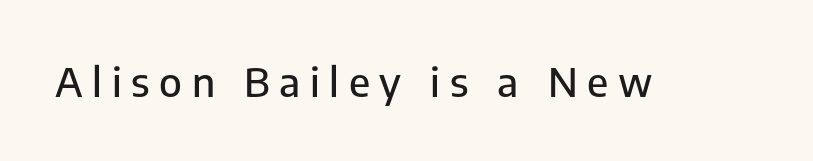
{"serif": "no", "italic": "no", "width": "normal", "stroke_contrast": "low", "x_height": "medium", "monospaced": "no", "underline": "no", "letter_spacing": "wide", "letter_spacing_em": 0.24, "glyph_px": 40}
